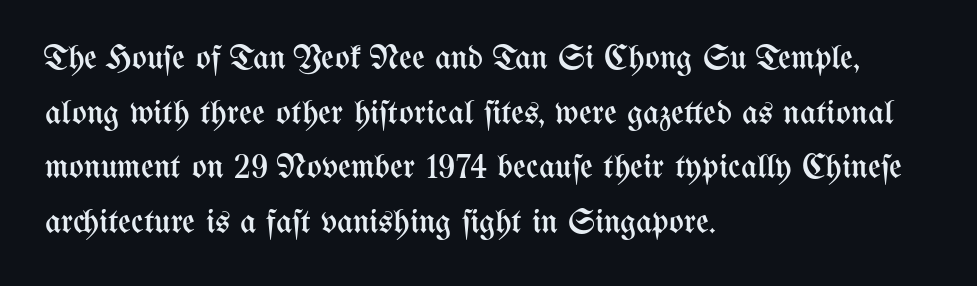
Layout note: lines flush left. The space directly below the letters is spotless. Observe the ordinary spacing: letters are neighbours, not strangers. Varying glyph widths throughout — classic text-font behaviour.
